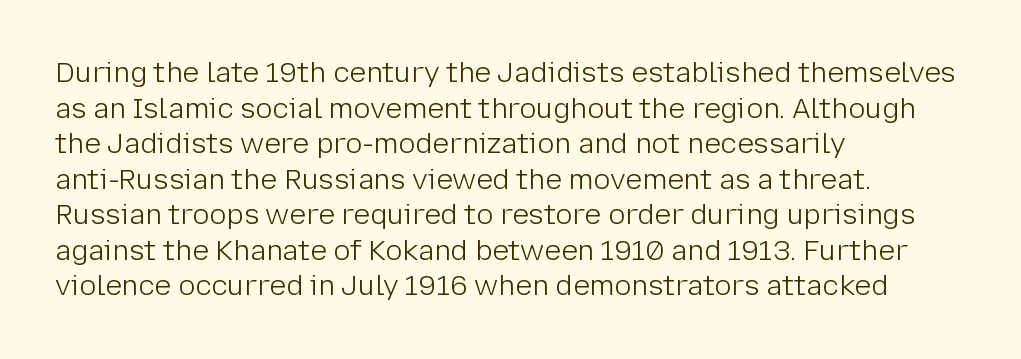
Q: Is the text bold? A: No.
Q: Is the text italic (slanted)? A: No, it is upright.
Q: Is the typeface a serif or a sans-serif typeface? A: Sans-serif.
Q: Is the text underlined? A: No.
Q: How is the paragraph aligned? A: Left-aligned.
Q: Is the spacing between letters normal or unusually wide? A: Normal.
Q: Is the spacing between lines tight, normal or loose? A: Normal.
Q: Width (condensed, normal, or wide)? A: Normal.
Q: Stroke contrast? A: Low.
Q: x-height? A: Medium.
Q: Monospaced? A: No.
